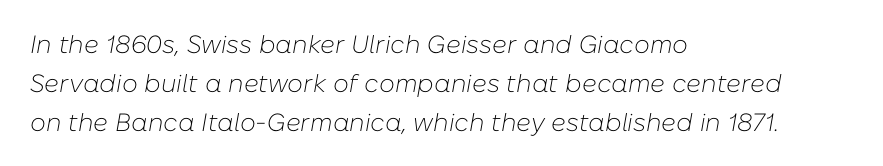
Q: Is the text bold? A: No.
Q: Is the text italic (slanted)? A: Yes, it leans right by about 10 degrees.
Q: Is the text underlined? A: No.
Q: How is the paragraph aligned? A: Left-aligned.
Q: Is the spacing between letters normal or unusually wide? A: Normal.
Q: Is the spacing between lines tight, normal or loose? A: Normal.
